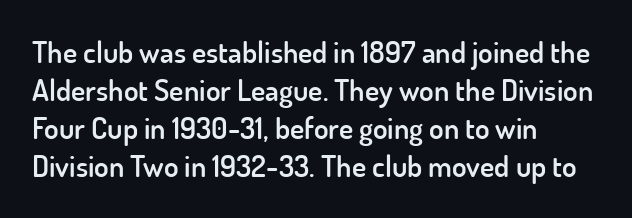
The image shows 30 px semibold sans-serif type, upright; set left-aligned, normal line spacing (1.27x), normal letter spacing, not underlined; low stroke contrast and a small x-height.
